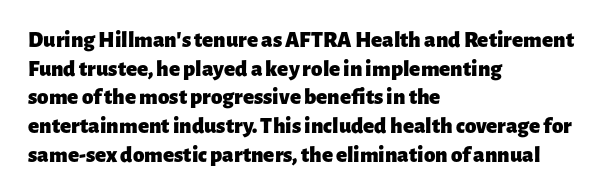
In CSS terms this would be text-align: left. On the weight axis this lands at bold, roughly 700. No word sits above an underline. Regarding leading, the lines here are spaced in the standard way. Quick note: not italic, upright. Glyph-to-glyph distance matches everyday printed text.
